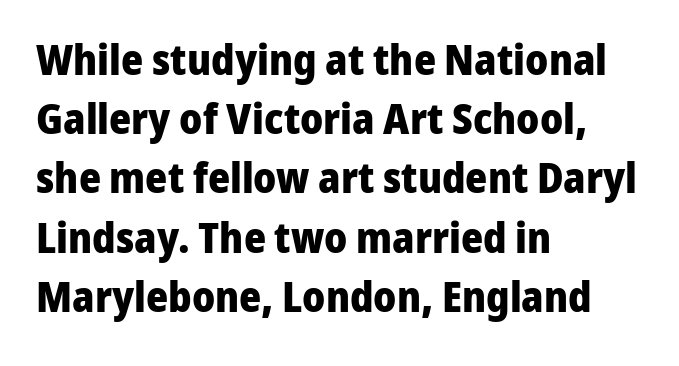
The image shows 42 px heavy sans-serif type, upright; set left-aligned, normal line spacing (1.41x), normal letter spacing, not underlined; low stroke contrast and a medium x-height.
